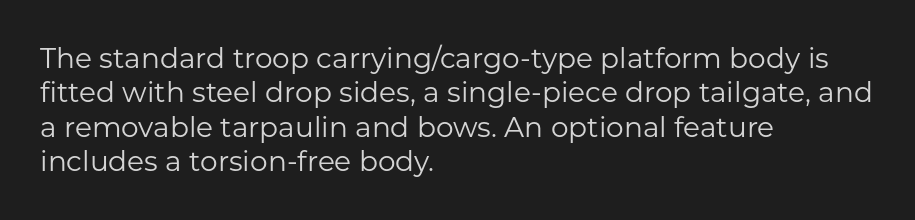
The image shows 28 px regular-weight sans-serif type, upright; set left-aligned, line spacing 1.23x, normal letter spacing, not underlined; low stroke contrast and a medium x-height.
